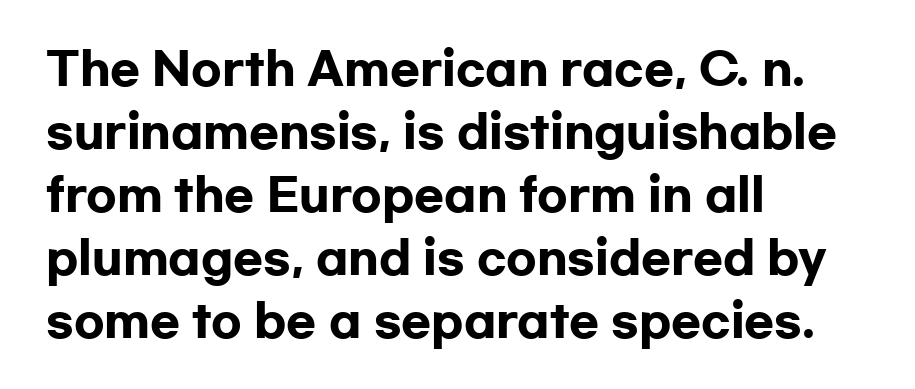
The image shows 44 px heavy, wide sans-serif type, upright; set left-aligned, normal line spacing (1.43x), normal letter spacing, not underlined; low stroke contrast and a medium x-height.
